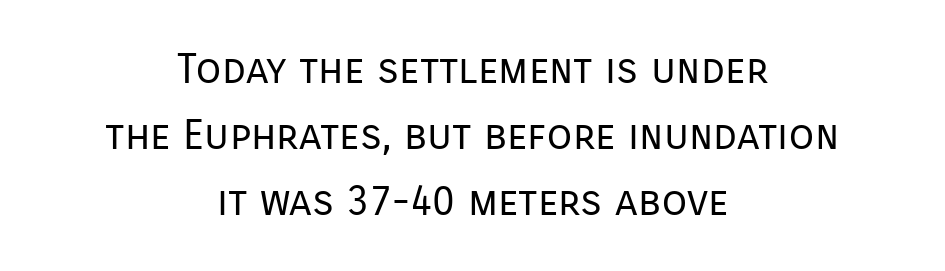
The image shows 42 px regular-weight sans-serif type, upright; set centered, normal line spacing (1.57x), normal letter spacing, not underlined; low stroke contrast and a medium x-height.
